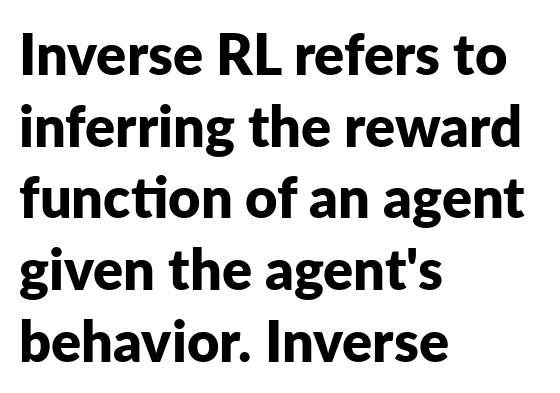
Q: Is the text bold? A: Yes.
Q: Is the text italic (slanted)? A: No, it is upright.
Q: Is the typeface a serif or a sans-serif typeface? A: Sans-serif.
Q: Is the text underlined? A: No.
Q: How is the paragraph aligned? A: Left-aligned.
Q: Is the spacing between letters normal or unusually wide? A: Normal.
Q: Is the spacing between lines tight, normal or loose? A: Normal.
Q: Width (condensed, normal, or wide)? A: Normal.
Q: Stroke contrast? A: Low.
Q: x-height? A: Medium.
Q: Monospaced? A: No.
